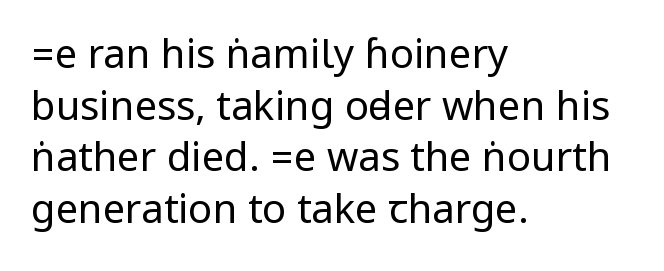
Q: Is the text bold? A: No.
Q: Is the text italic (slanted)? A: No, it is upright.
Q: Is the typeface a serif or a sans-serif typeface? A: Sans-serif.
Q: Is the text underlined? A: No.
Q: How is the paragraph aligned? A: Left-aligned.
Q: Is the spacing between letters normal or unusually wide? A: Normal.
Q: Is the spacing between lines tight, normal or loose? A: Normal.
Q: Width (condensed, normal, or wide)? A: Condensed.
Q: Stroke contrast? A: Low.
